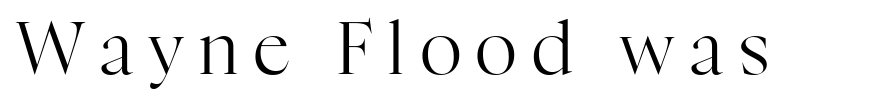
Q: Is the text bold? A: No.
Q: Is the text italic (slanted)? A: No, it is upright.
Q: Is the typeface a serif or a sans-serif typeface? A: Serif.
Q: Is the text underlined? A: No.
Q: Is the spacing between letters normal or unusually wide? A: Unusually wide.
Q: Width (condensed, normal, or wide)? A: Normal.
Q: Stroke contrast? A: High.
Q: x-height? A: Medium.
Q: Monospaced? A: No.
